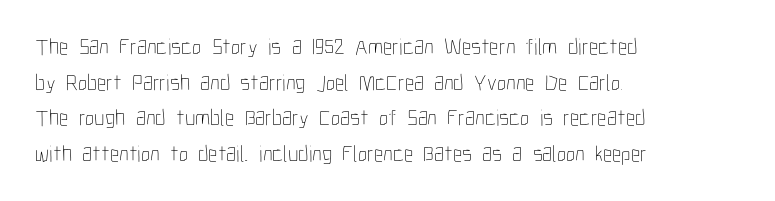
{"italic": "no", "bold": "no", "underline": "no", "align": "left", "line_spacing": "normal", "line_spacing_ratio": 1.55, "letter_spacing": "normal", "letter_spacing_em": 0.0, "glyph_px": 23}
